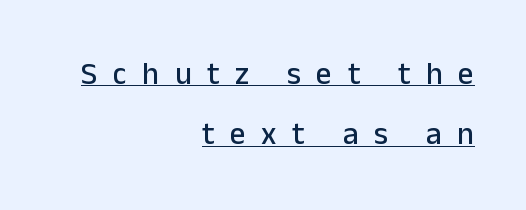
Q: Is the text italic (slanted)? A: No, it is upright.
Q: Is the typeface a serif or a sans-serif typeface? A: Sans-serif.
Q: Is the text underlined? A: Yes.
Q: How is the paragraph aligned? A: Right-aligned.
Q: Is the spacing between letters normal or unusually wide? A: Unusually wide.
Q: Is the spacing between lines tight, normal or loose? A: Loose.
Q: Width (condensed, normal, or wide)? A: Normal.
Q: Stroke contrast? A: Low.
Q: x-height? A: Medium.
Q: Monospaced? A: No.
